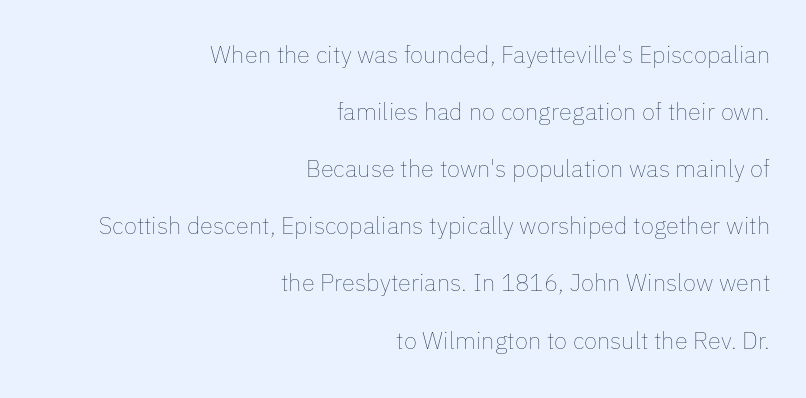
{"italic": "no", "bold": "no", "underline": "no", "align": "right", "line_spacing": "loose", "line_spacing_ratio": 2.38, "letter_spacing": "normal", "letter_spacing_em": 0.0, "glyph_px": 24}
